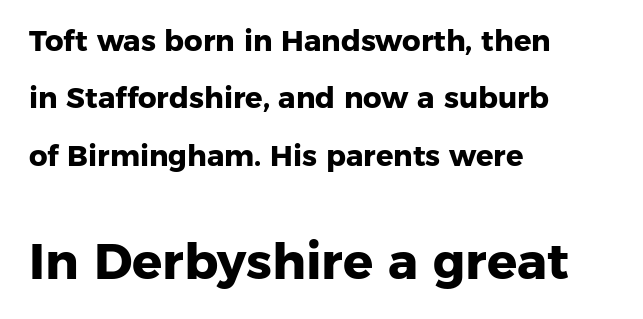
Descenders hang freely into open space. Compared with typical paragraphs, the rows here are farther apart. The rag falls on the right side of this text block. Look at the bottom of the vertical strokes: they stop flat, with no serifs.
